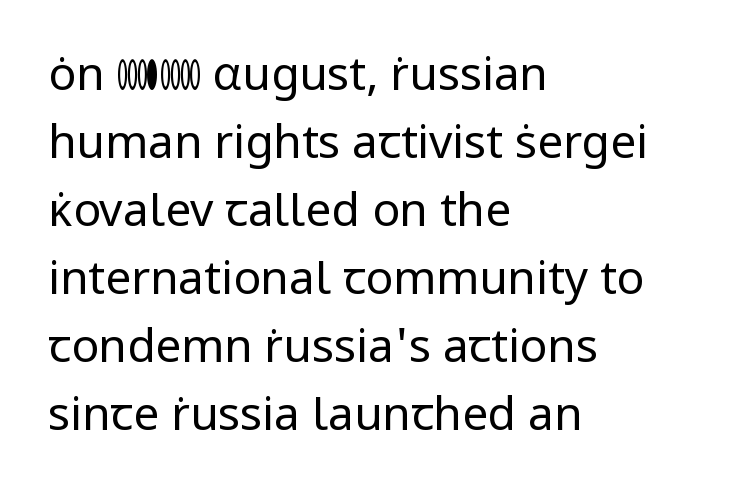
{"serif": "no", "italic": "no", "bold": "no", "weight": "regular", "width": "normal", "stroke_contrast": "low", "x_height": "medium", "monospaced": "no", "underline": "no", "align": "left", "line_spacing": "normal", "line_spacing_ratio": 1.48, "letter_spacing": "normal", "letter_spacing_em": 0.0, "glyph_px": 46}
